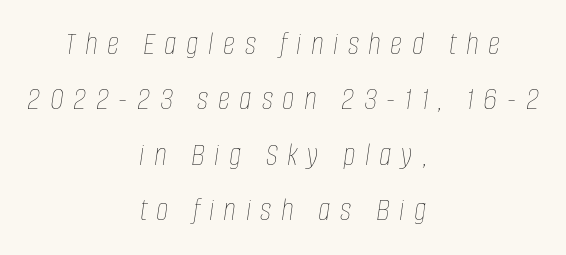
The area under the type is left untouched. Visually the block forms a symmetrical silhouette, jagged on both flanks. Baseline-to-baseline distance is the conventional proportion of letter height. Nothing heavy about these letters — not bold at all.
